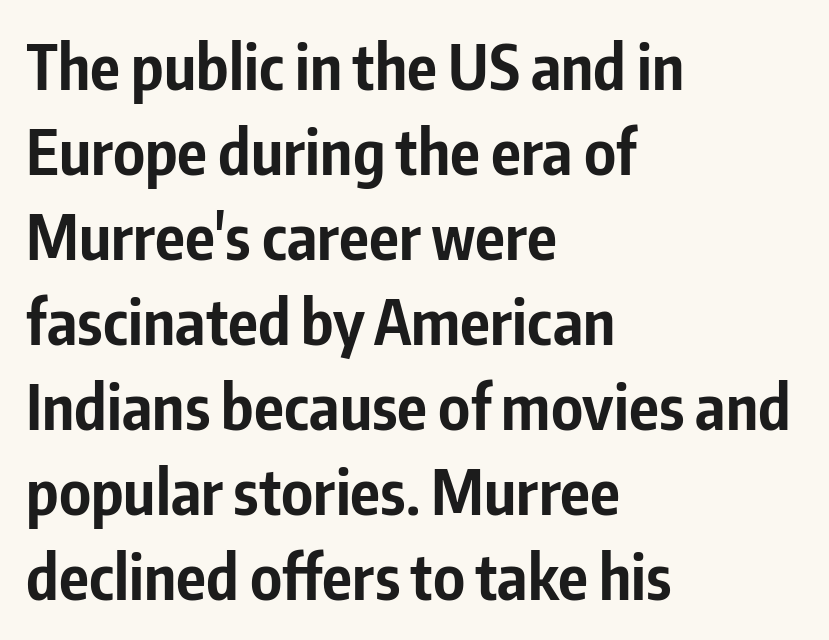
The image shows 62 px bold, condensed sans-serif type, upright; set left-aligned, normal line spacing (1.37x), normal letter spacing, not underlined; low stroke contrast and a medium x-height.
